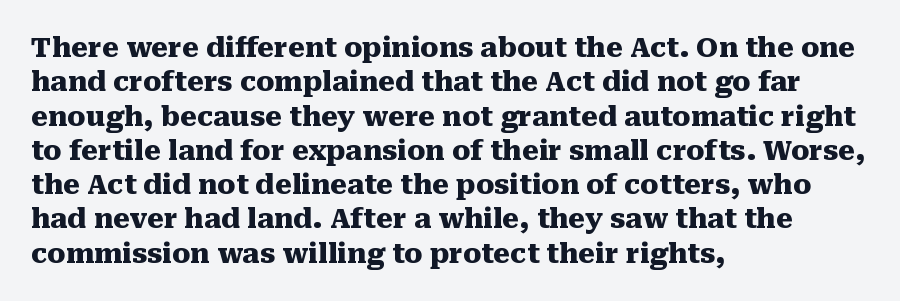
{"italic": "no", "bold": "yes", "underline": "no", "align": "left", "line_spacing": "normal", "line_spacing_ratio": 1.27, "letter_spacing": "normal", "letter_spacing_em": 0.0, "glyph_px": 27}
